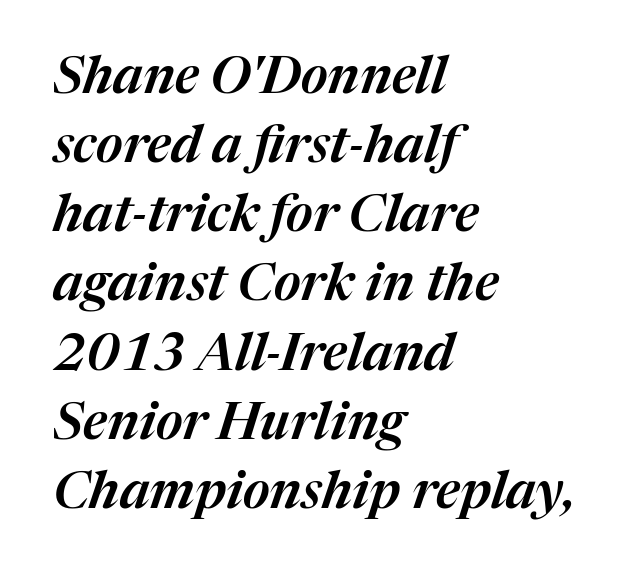
Q: Is the text italic (slanted)? A: Yes, it leans right by about 17 degrees.
Q: Is the text underlined? A: No.
Q: How is the paragraph aligned? A: Left-aligned.
Q: Is the spacing between letters normal or unusually wide? A: Normal.
Q: Is the spacing between lines tight, normal or loose? A: Normal.
Q: Width (condensed, normal, or wide)? A: Normal.
Q: Stroke contrast? A: Medium.
Q: x-height? A: Medium.
Q: Monospaced? A: No.
